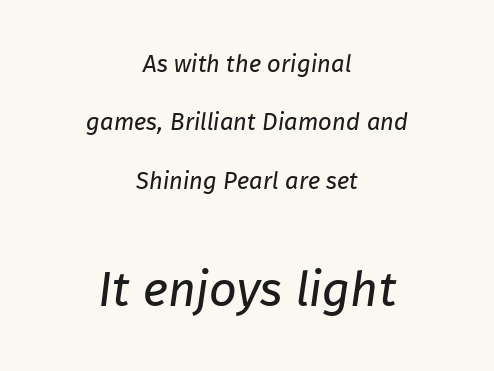
Vertically, the passage feels expansive, rows floating well apart. The zone under the glyphs is completely vacant. The glyphs in this specimen are sans serif. Letters have the restrained weight of plain body copy at most. Here the designer chose a conventional face with non-uniform glyph widths. There is no visible air inserted between adjacent glyphs.
